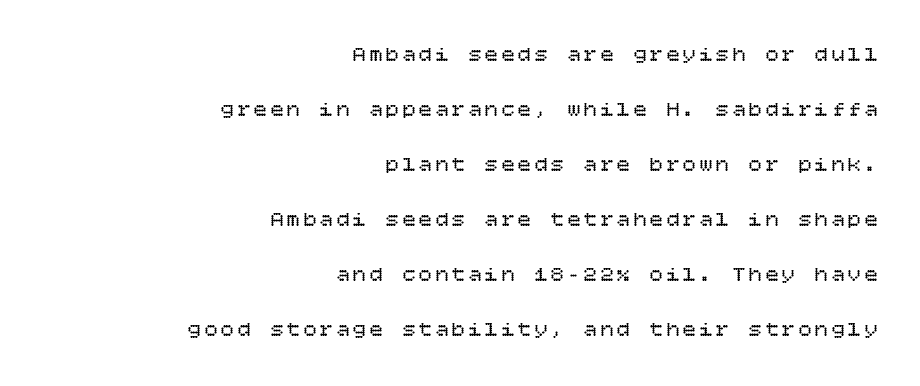
One-word summary of the alignment: right. The glyphs are unaccompanied by any horizontal stroke below them. The font's upright variant was chosen for this text. You could fit nearly another row in the gap between these rows. Is the stroke heavy? The answer is a plain regular-or-lighter.
